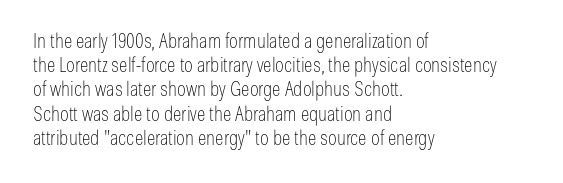
Q: Is the text bold? A: No.
Q: Is the text italic (slanted)? A: No, it is upright.
Q: Is the text underlined? A: No.
Q: How is the paragraph aligned? A: Left-aligned.
Q: Is the spacing between letters normal or unusually wide? A: Normal.
